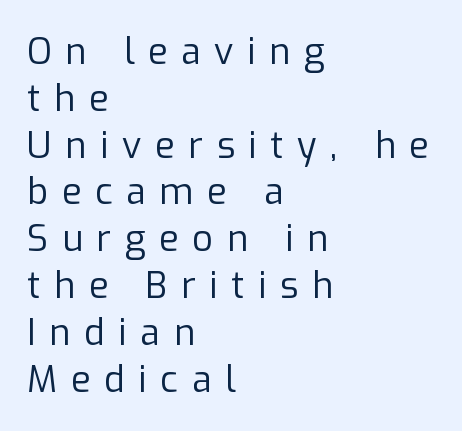
{"serif": "no", "italic": "no", "bold": "no", "weight": "regular", "width": "normal", "stroke_contrast": "low", "x_height": "medium", "monospaced": "no", "underline": "no", "align": "left", "line_spacing": "normal", "line_spacing_ratio": 1.3, "letter_spacing": "wide", "letter_spacing_em": 0.38, "glyph_px": 36}
